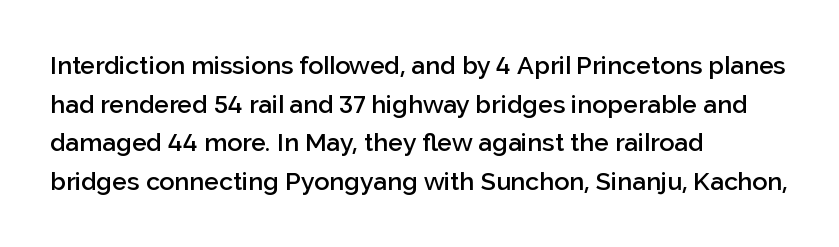
The image shows 25 px text type, upright; set left-aligned, normal line spacing (1.55x), normal letter spacing, not underlined.
